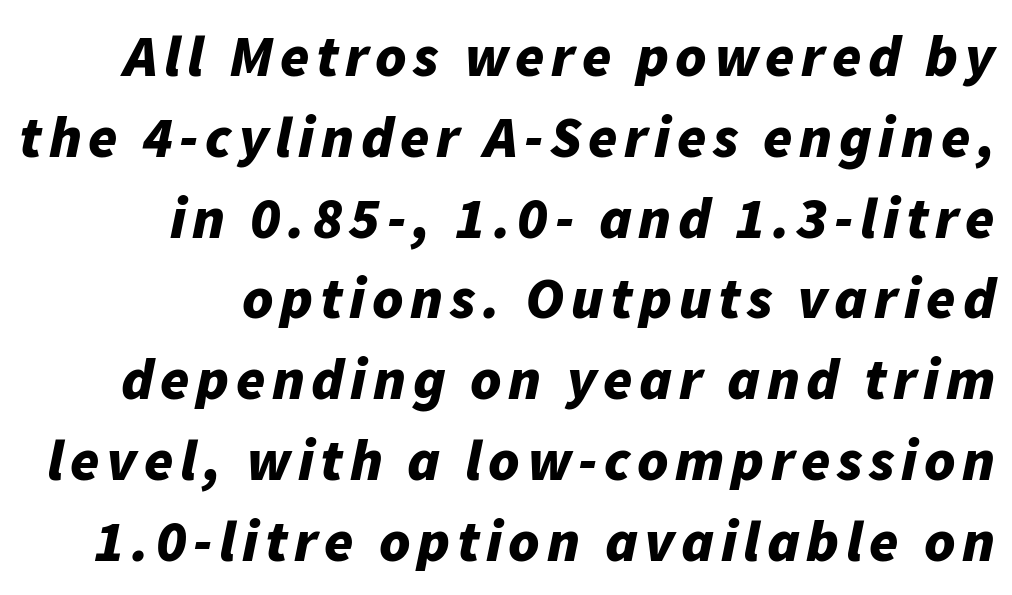
{"italic": "yes", "lean": "right", "slant_degrees": 11, "bold": "yes", "weight": "bold", "width": "normal", "stroke_contrast": "low", "x_height": "medium", "monospaced": "no", "underline": "no", "align": "right", "line_spacing": "normal", "line_spacing_ratio": 1.37, "glyph_px": 59}
